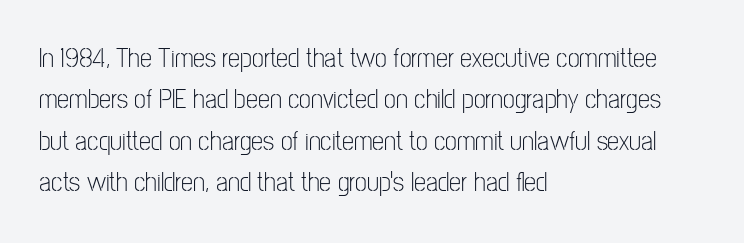
Q: Is the text bold? A: No.
Q: Is the text italic (slanted)? A: No, it is upright.
Q: Is the text underlined? A: No.
Q: How is the paragraph aligned? A: Left-aligned.
Q: Is the spacing between letters normal or unusually wide? A: Normal.
Q: Is the spacing between lines tight, normal or loose? A: Normal.
